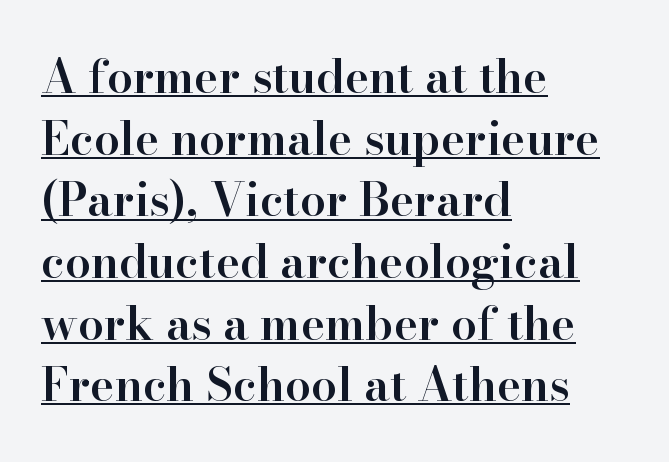
Q: Is the text bold? A: Semi-bold.
Q: Is the text italic (slanted)? A: No, it is upright.
Q: Is the typeface a serif or a sans-serif typeface? A: Serif.
Q: Is the text underlined? A: Yes.
Q: How is the paragraph aligned? A: Left-aligned.
Q: Is the spacing between letters normal or unusually wide? A: Normal.
Q: Is the spacing between lines tight, normal or loose? A: Normal.
Q: Width (condensed, normal, or wide)? A: Normal.
Q: Stroke contrast? A: High.
Q: x-height? A: Small.
Q: Monospaced? A: No.
